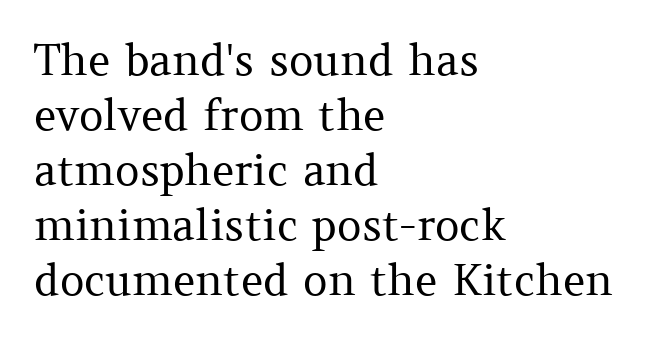
Q: Is the text bold? A: No.
Q: Is the text italic (slanted)? A: No, it is upright.
Q: Is the typeface a serif or a sans-serif typeface? A: Serif.
Q: Is the text underlined? A: No.
Q: How is the paragraph aligned? A: Left-aligned.
Q: Is the spacing between letters normal or unusually wide? A: Normal.
Q: Is the spacing between lines tight, normal or loose? A: Normal.
Q: Width (condensed, normal, or wide)? A: Normal.
Q: Stroke contrast? A: Medium.
Q: x-height? A: Medium.
Q: Monospaced? A: No.
